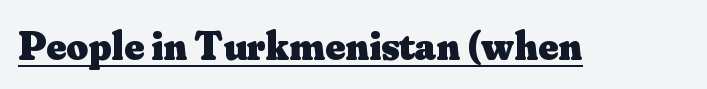
Q: Is the text bold? A: Yes.
Q: Is the text italic (slanted)? A: No, it is upright.
Q: Is the typeface a serif or a sans-serif typeface? A: Serif.
Q: Is the text underlined? A: Yes.
Q: Is the spacing between letters normal or unusually wide? A: Normal.
Q: Width (condensed, normal, or wide)? A: Normal.
Q: Stroke contrast? A: Medium.
Q: x-height? A: Small.
Q: Monospaced? A: No.
